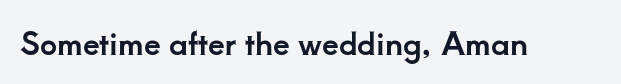
These lines were composed using upright roman letters. The string is rendered with underlining switched off. How are the letters spaced? Ordinarily, with no added tracking. Letterform terminals end in serifs throughout the passage.
